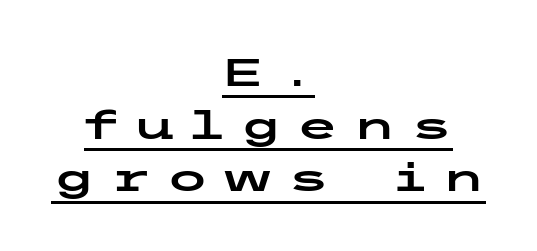
{"serif": "no", "italic": "no", "width": "wide", "stroke_contrast": "low", "x_height": "medium", "underline": "yes", "align": "center", "line_spacing": "normal", "line_spacing_ratio": 1.35, "letter_spacing": "wide", "letter_spacing_em": 0.36, "glyph_px": 39}
